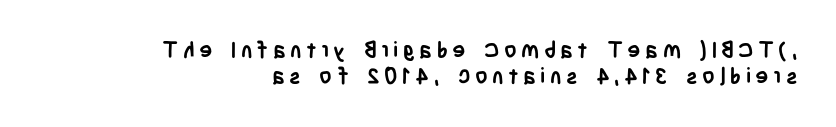
{"italic": "no", "bold": "yes", "underline": "no", "align": "right", "line_spacing_ratio": 1.18, "letter_spacing": "wide", "letter_spacing_em": 0.2, "glyph_px": 22}
